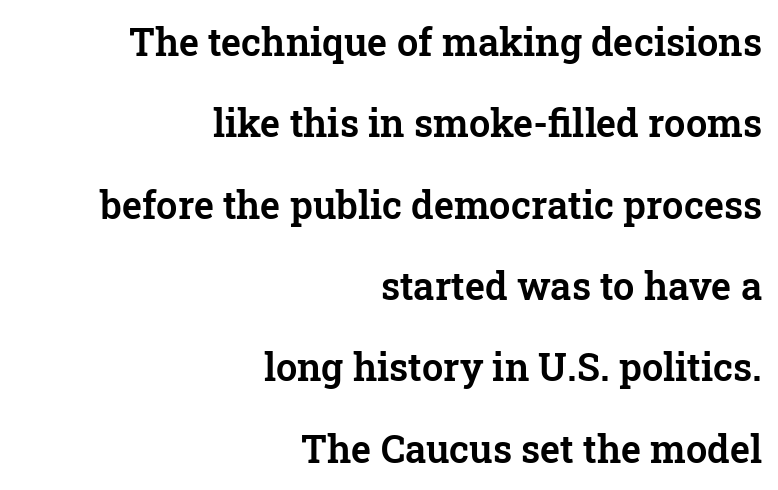
{"serif": "yes", "italic": "no", "width": "normal", "stroke_contrast": "low", "x_height": "medium", "monospaced": "no", "underline": "no", "align": "right", "line_spacing": "loose", "line_spacing_ratio": 2.14, "letter_spacing": "normal", "letter_spacing_em": 0.0, "glyph_px": 38}
